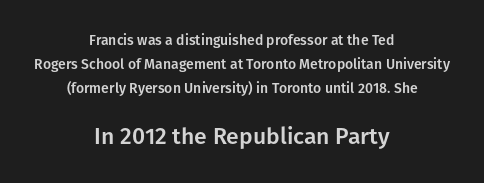
{"italic": "no", "underline": "no", "align": "center", "line_spacing_ratio": 1.73, "letter_spacing": "normal", "letter_spacing_em": 0.0, "larger_block": "second", "size_ratio": 1.64, "glyph_px": 23}
